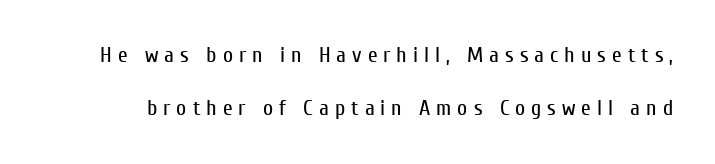
{"italic": "no", "bold": "no", "underline": "no", "line_spacing": "loose", "line_spacing_ratio": 2.42, "letter_spacing": "wide", "letter_spacing_em": 0.27, "glyph_px": 22}
